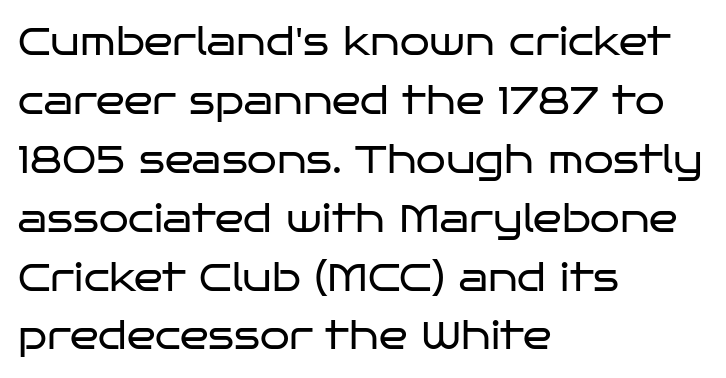
{"serif": "no", "italic": "no", "bold": "no", "weight": "regular", "width": "wide", "stroke_contrast": "low", "x_height": "large", "monospaced": "no", "underline": "no", "align": "left", "line_spacing": "normal", "line_spacing_ratio": 1.55, "letter_spacing": "normal", "letter_spacing_em": 0.0, "glyph_px": 38}
